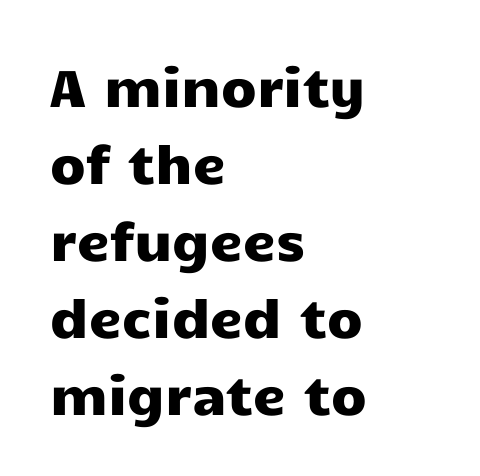
This sample has the flowing, uneven cadence of proportional lettering. The font's upright variant was chosen for this text. The specimen omits any rule beneath the text block's lines. Students, observe: this is what conventionally led text looks like.
